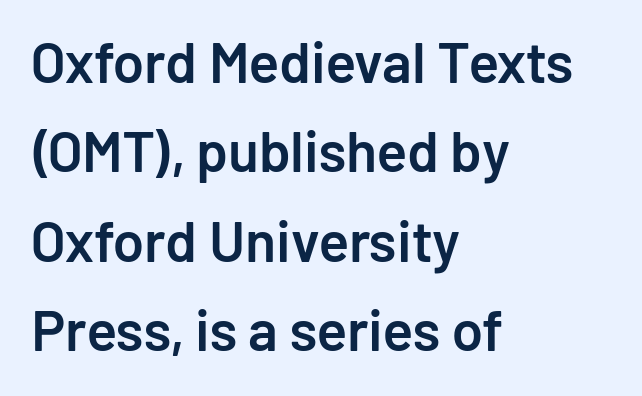
{"serif": "no", "italic": "no", "bold": "semi", "weight": "semibold", "width": "normal", "stroke_contrast": "low", "x_height": "medium", "monospaced": "no", "underline": "no", "align": "left", "line_spacing": "normal", "line_spacing_ratio": 1.57, "letter_spacing": "normal", "letter_spacing_em": 0.0, "glyph_px": 57}
